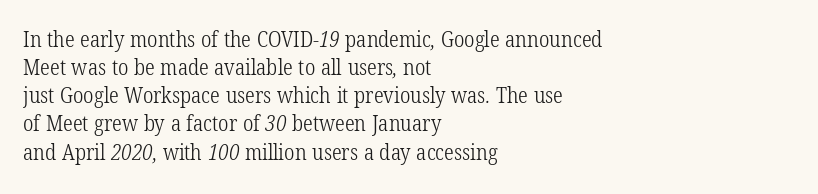
The image shows 22 px text type; set left-aligned, normal line spacing (1.28x), normal letter spacing, not underlined.
